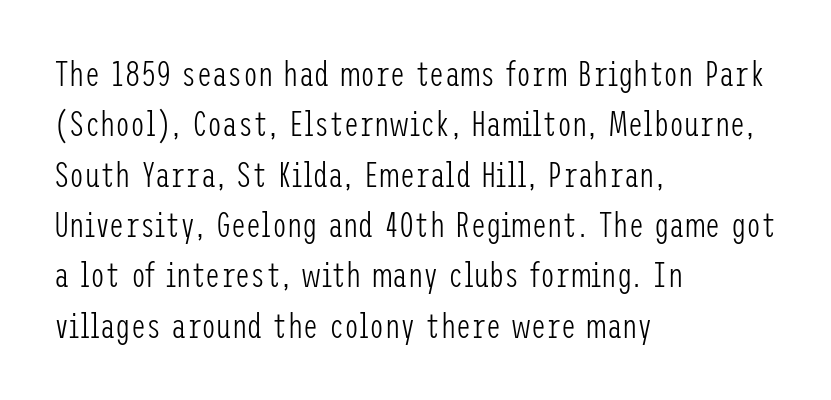
Q: Is the text bold? A: No.
Q: Is the text italic (slanted)? A: No, it is upright.
Q: Is the typeface a serif or a sans-serif typeface? A: Sans-serif.
Q: Is the text underlined? A: No.
Q: How is the paragraph aligned? A: Left-aligned.
Q: Is the spacing between letters normal or unusually wide? A: Normal.
Q: Is the spacing between lines tight, normal or loose? A: Normal.
Q: Width (condensed, normal, or wide)? A: Condensed.
Q: Stroke contrast? A: Low.
Q: x-height? A: Medium.
